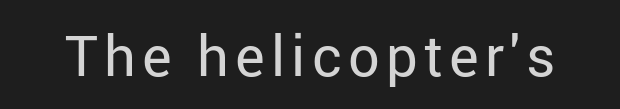
This is not heavy type; no bold has been used. No feet cap the strokes, marking this as sans-serif type. The font's upright variant was chosen for this text. These lines are rendered in a variable-pitch font. Type without underlining.
